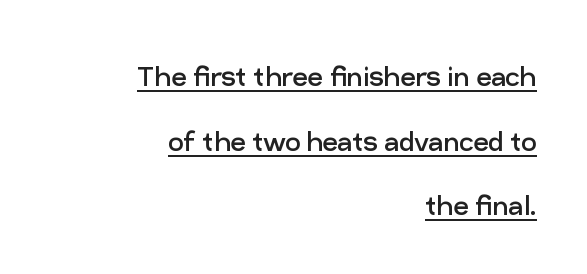
The image shows 34 px regular-weight sans-serif type, upright; set right-aligned, loose line spacing (1.9x), normal letter spacing, underlined; low stroke contrast and a medium x-height.
